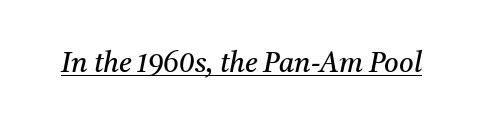
The image shows 28 px regular-weight serif type, italic (leaning right); set normal letter spacing, underlined; medium stroke contrast and a medium x-height.
